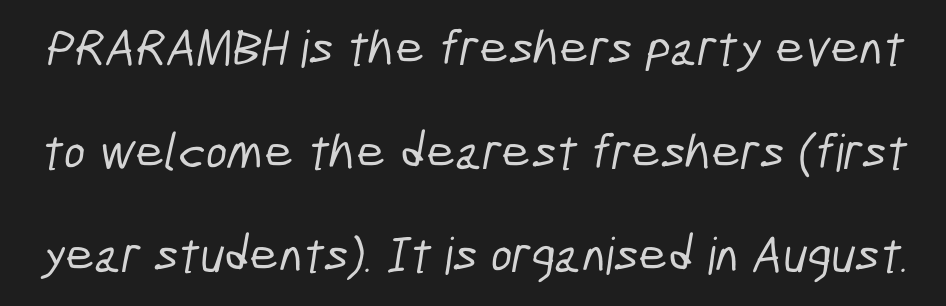
You could not count columns in this text — the font is proportionally spaced. Is this a sans? Yes — the strokes have no serifs. Glance below the letters and you will spot only blank space. The designer dialed line spacing up above the default. The line texture is even and compact thanks to regular tracking.
